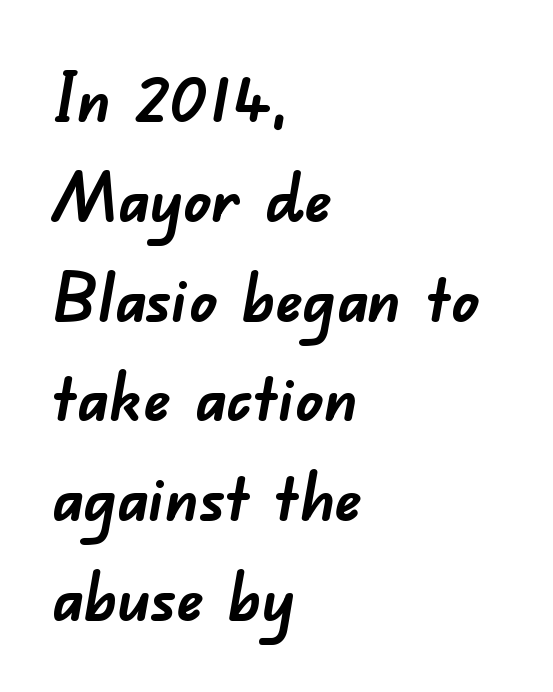
This sample has the flowing, uneven cadence of proportional lettering. Glyph-to-glyph distance matches everyday printed text. Observe the absence of serifs on each vertical stroke in this sample. Strong, thick strokes mark this as bold type. The passage shown stacks its lines at a standard gap.
